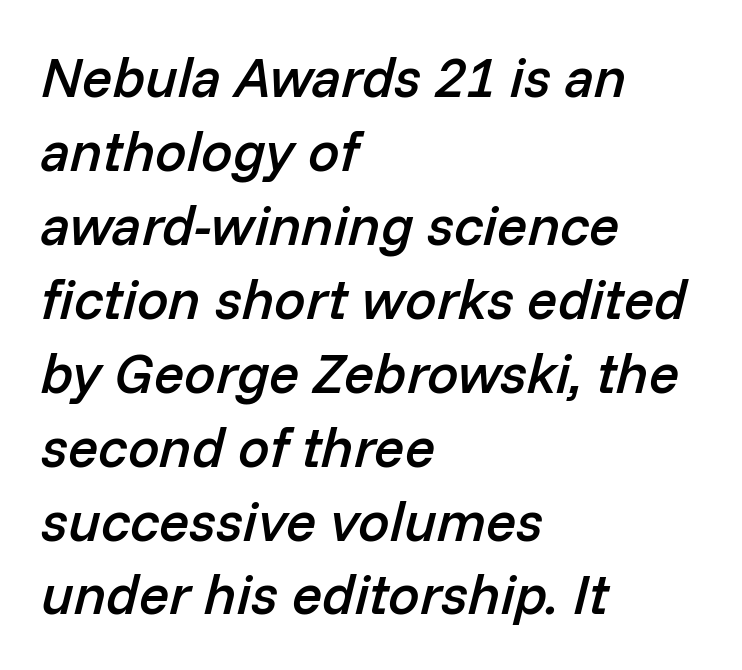
Q: Is the text bold? A: Semi-bold.
Q: Is the text italic (slanted)? A: Yes, it leans right by about 14 degrees.
Q: Is the text underlined? A: No.
Q: How is the paragraph aligned? A: Left-aligned.
Q: Is the spacing between letters normal or unusually wide? A: Normal.
Q: Is the spacing between lines tight, normal or loose? A: Normal.
Q: Width (condensed, normal, or wide)? A: Normal.
Q: Stroke contrast? A: Low.
Q: x-height? A: Medium.
Q: Monospaced? A: No.
